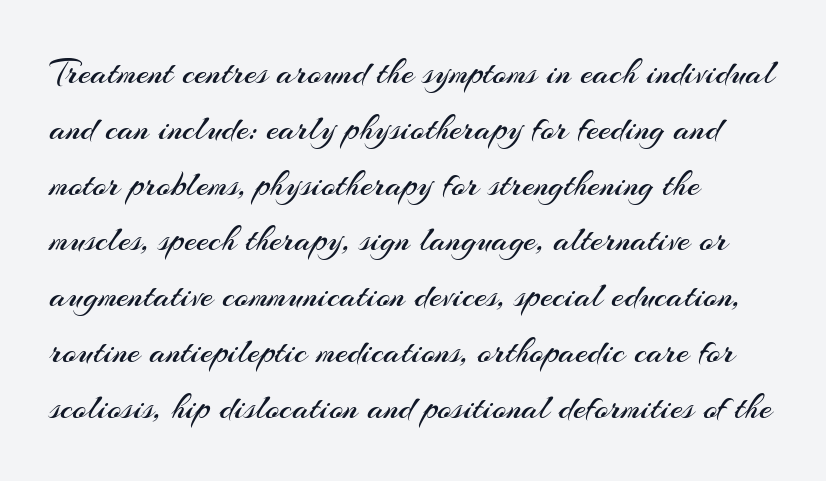
Q: Is the text bold? A: No.
Q: Is the text italic (slanted)? A: Yes.
Q: Is the typeface a serif or a sans-serif typeface? A: Sans-serif.
Q: Is the text underlined? A: No.
Q: How is the paragraph aligned? A: Left-aligned.
Q: Is the spacing between letters normal or unusually wide? A: Normal.
Q: Is the spacing between lines tight, normal or loose? A: Normal.
Q: Width (condensed, normal, or wide)? A: Normal.
Q: Stroke contrast? A: Medium.
Q: x-height? A: Small.
Q: Monospaced? A: No.
